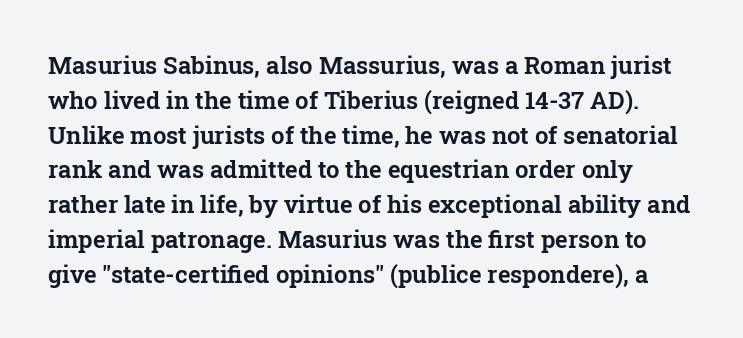
{"italic": "no", "underline": "no", "line_spacing": "normal", "line_spacing_ratio": 1.45, "letter_spacing": "normal", "letter_spacing_em": 0.0, "glyph_px": 24}
